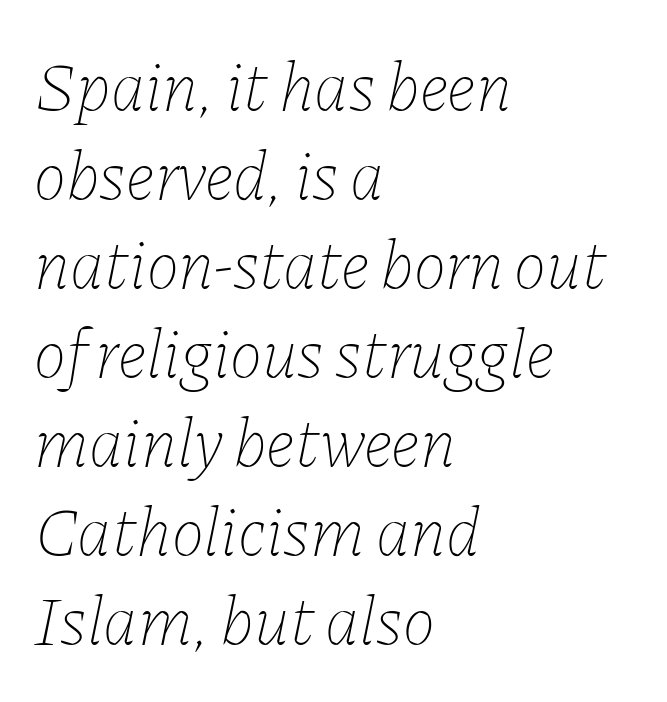
In terms of letterspacing, this is plain default setting. The lines sit at an ordinary, default distance from one another. Character widths vary here, with narrow letters taking less room than wide ones. The typography opts for an oblique posture over an upright one. Any mark beneath the type? The region is blank. Typeset ragged right — the left edge is the straight one.
